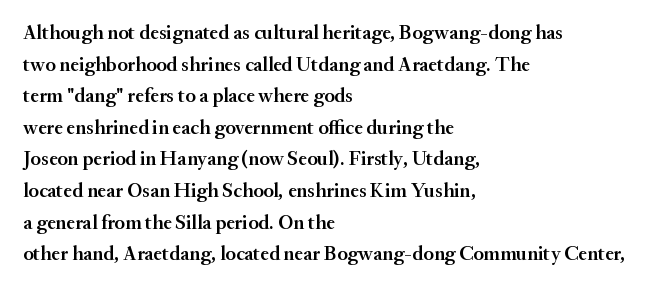
The block of text has a typical density, with ordinary space between rows. Nobody drew a line under any word here. Stroke thickness is moderately raised; the sample reads as semibold. The typography opts for an upright posture over an oblique one. Words appear dense and cohesive because spacing is normal. Where is the straight margin? On the left.
